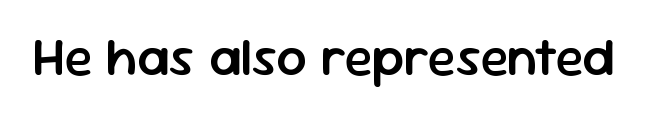
{"serif": "no", "italic": "no", "bold": "semi", "weight": "semibold", "width": "normal", "stroke_contrast": "low", "x_height": "medium", "monospaced": "no", "underline": "no", "letter_spacing": "normal", "letter_spacing_em": 0.0, "glyph_px": 53}
